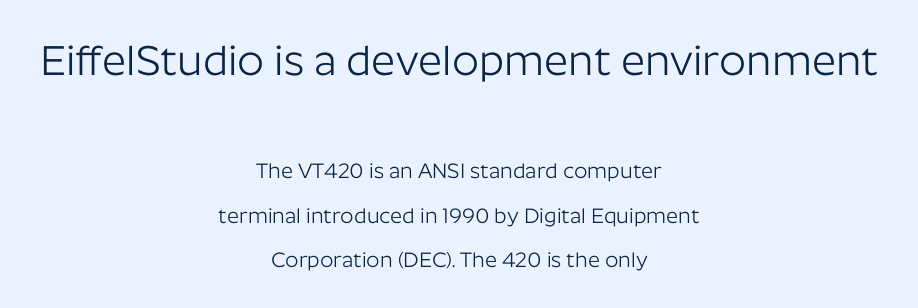
Q: Is the text bold? A: No.
Q: Is the text italic (slanted)? A: No, it is upright.
Q: Is the typeface a serif or a sans-serif typeface? A: Sans-serif.
Q: Is the text underlined? A: No.
Q: How is the paragraph aligned? A: Centered.
Q: Is the spacing between letters normal or unusually wide? A: Normal.
Q: Is the spacing between lines tight, normal or loose? A: Loose.
Q: Which block of text is set in a larger size, the first (top) or the second (bottom)? A: The first (top) one.
Q: Width (condensed, normal, or wide)? A: Normal.
Q: Stroke contrast? A: Low.
Q: x-height? A: Medium.
Q: Monospaced? A: No.
